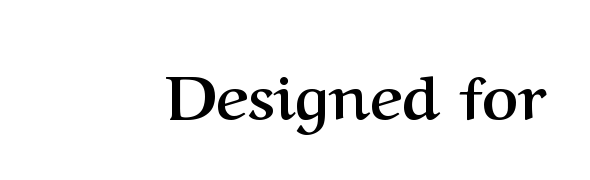
Q: Is the text bold? A: Yes.
Q: Is the text italic (slanted)? A: No, it is upright.
Q: Is the typeface a serif or a sans-serif typeface? A: Serif.
Q: Is the text underlined? A: No.
Q: Is the spacing between letters normal or unusually wide? A: Normal.
Q: Width (condensed, normal, or wide)? A: Normal.
Q: Stroke contrast? A: Medium.
Q: x-height? A: Medium.
Q: Monospaced? A: No.
